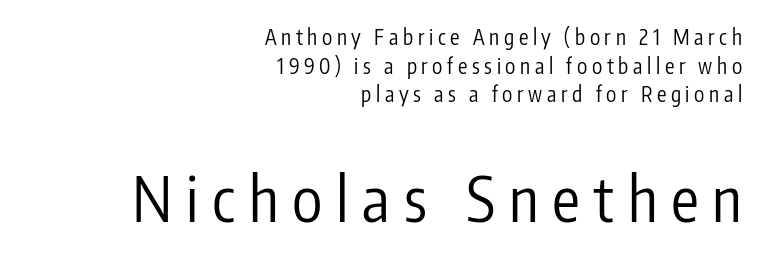
Quick note: not italic, upright. These glyphs show unthickened strokes, regular width or finer. Alignment: flush right. The face used here appears at its bigger size in the lower chunk. Proportional: the letters do not fall into vertical columns. Honestly, the row spacing looks completely unremarkable.
